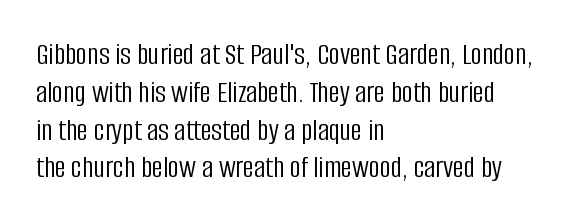
Q: Is the text bold? A: No.
Q: Is the text italic (slanted)? A: No, it is upright.
Q: Is the typeface a serif or a sans-serif typeface? A: Sans-serif.
Q: Is the text underlined? A: No.
Q: How is the paragraph aligned? A: Left-aligned.
Q: Is the spacing between letters normal or unusually wide? A: Normal.
Q: Width (condensed, normal, or wide)? A: Condensed.
Q: Stroke contrast? A: Low.
Q: x-height? A: Large.
Q: Monospaced? A: No.
